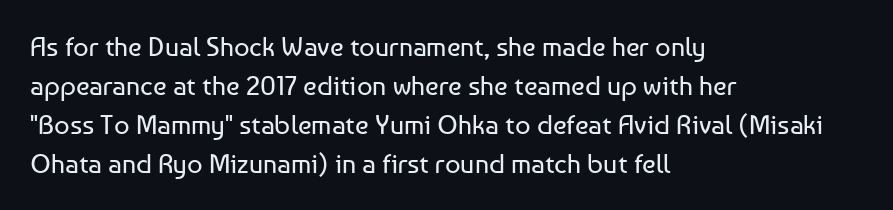
The image shows 27 px text type, upright; set left-aligned, normal line spacing (1.44x), normal letter spacing, not underlined.
